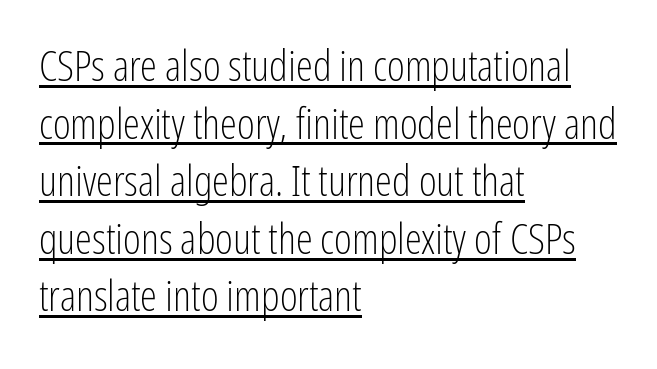
Tall strokes in this sample are plumb rather than angled. Each letter's strokes conclude bluntly, with no projecting serifs. The glyphs are accompanied by a horizontal stroke just below them. Is this a fixed-width face? No — the glyphs have proportional, varying widths. How are the letters spaced? Ordinarily, with no added tracking.
